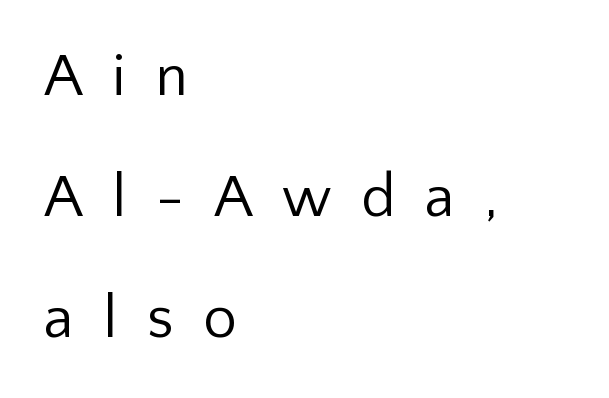
Compared with a centered layout, this one pins lines to the left instead. Is the type heavy? It reads as light-to-regular instead. Think of a printed novel: that variable character pitch is what you see here. The typeface chosen for these lines omits serifs. Honestly, the letter spacing is so wide it's the main thing you notice. Characters remain perfectly vertical along every line.
